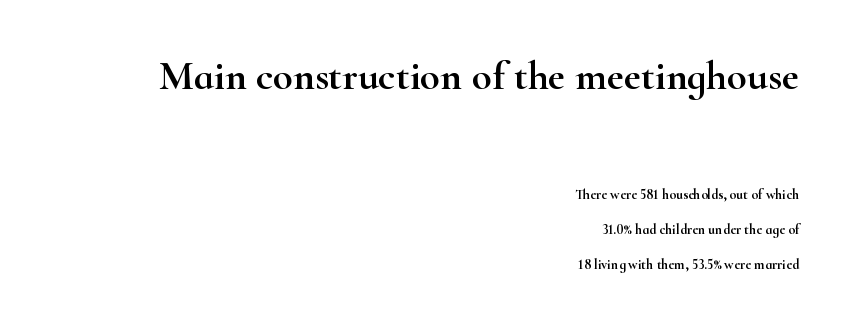
The image shows 41 px wide serif type, upright; set right-aligned, loose line spacing (2.5x), normal letter spacing, not underlined; the first (top) block is 2.93x larger; high stroke contrast and a small x-height.
